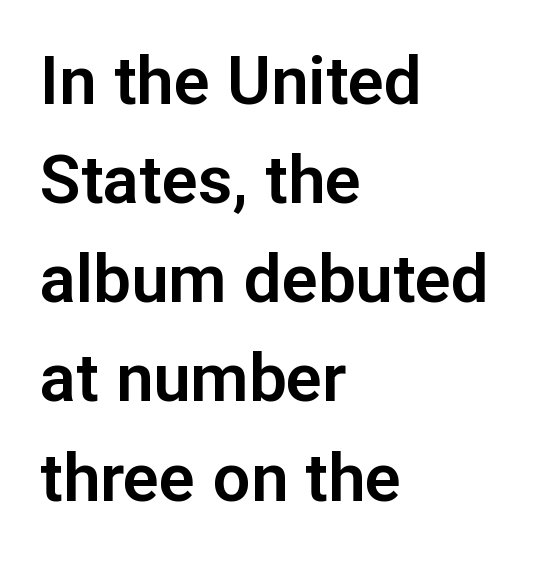
Q: Is the text italic (slanted)? A: No, it is upright.
Q: Is the typeface a serif or a sans-serif typeface? A: Sans-serif.
Q: Is the text underlined? A: No.
Q: How is the paragraph aligned? A: Left-aligned.
Q: Is the spacing between letters normal or unusually wide? A: Normal.
Q: Is the spacing between lines tight, normal or loose? A: Normal.
Q: Width (condensed, normal, or wide)? A: Normal.
Q: Stroke contrast? A: Low.
Q: x-height? A: Medium.
Q: Monospaced? A: No.
